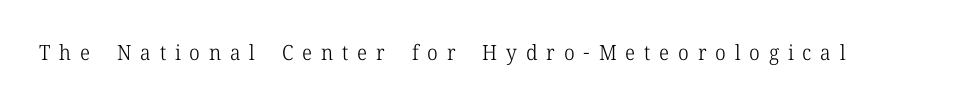
Q: Is the text bold? A: No.
Q: Is the text italic (slanted)? A: No, it is upright.
Q: Is the text underlined? A: No.
Q: Is the spacing between letters normal or unusually wide? A: Unusually wide.
